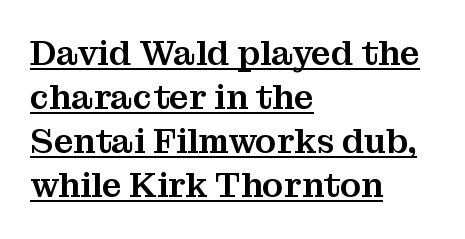
Q: Is the text italic (slanted)? A: No, it is upright.
Q: Is the typeface a serif or a sans-serif typeface? A: Serif.
Q: Is the text underlined? A: Yes.
Q: How is the paragraph aligned? A: Left-aligned.
Q: Is the spacing between letters normal or unusually wide? A: Normal.
Q: Is the spacing between lines tight, normal or loose? A: Normal.
Q: Width (condensed, normal, or wide)? A: Normal.
Q: Stroke contrast? A: Medium.
Q: x-height? A: Medium.
Q: Monospaced? A: No.
